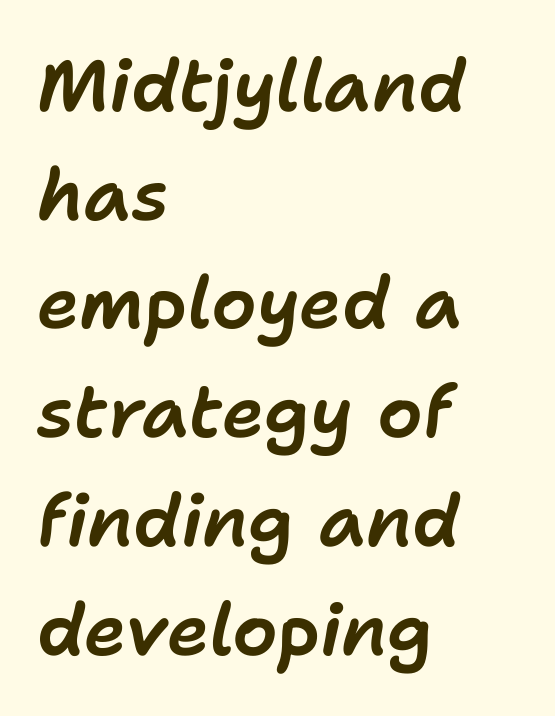
A student would call this left alignment; a typographer would say flush left, rag right. This sample uses an oblique cut, with every glyph tilted off the vertical. Caption: standard tracking, unaltered. Check under the words: just untouched page.
